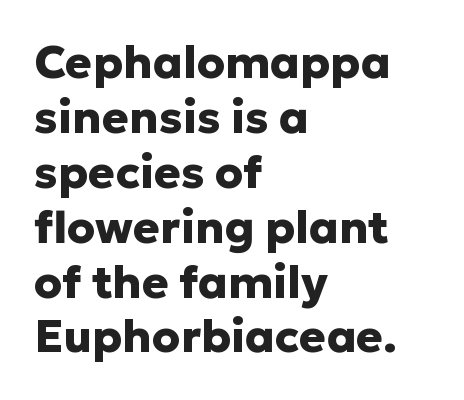
Style check: upright. What stands out about the letter spacing? Nothing — it is the standard amount. The strokes are fattened all the way to bold. This rendering employs a face without finishing strokes, i.e., a sans-serif. This sample has the flowing, uneven cadence of proportional lettering. Leftover space on each line is placed entirely after the last word.
